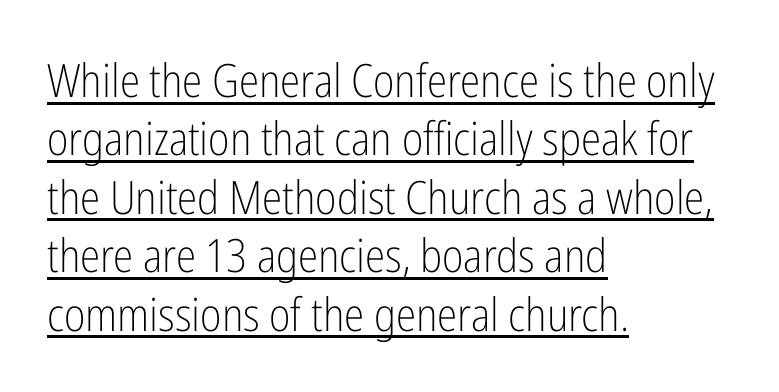
The letterforms sit at book weight or below. What's the leading like? Ordinary, nothing unusual. Here the glyphs are tracked normally, forming tight word shapes. The lettering holds an erect, upright posture throughout.
